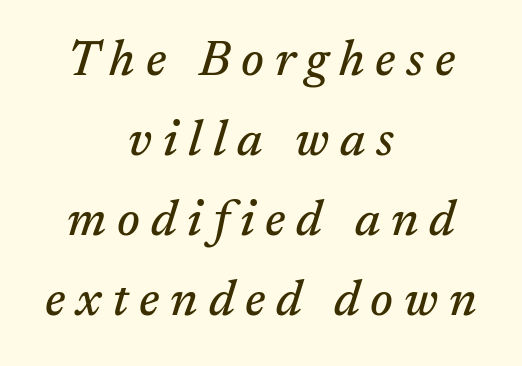
{"serif": "yes", "italic": "yes", "lean": "right", "slant_degrees": 17, "width": "normal", "stroke_contrast": "medium", "x_height": "medium", "monospaced": "no", "underline": "no", "align": "center", "line_spacing": "normal", "line_spacing_ratio": 1.63, "letter_spacing": "wide", "letter_spacing_em": 0.22, "glyph_px": 49}
